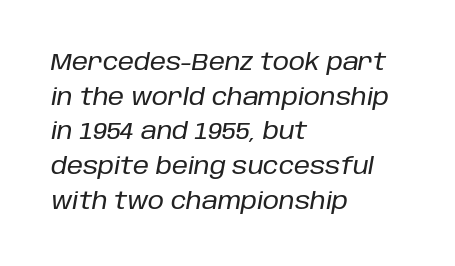
The image shows 23 px text type, italic (leaning right); set left-aligned, normal line spacing (1.51x), normal letter spacing, not underlined.
